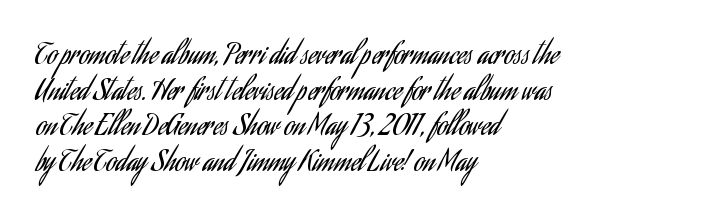
Q: Is the text bold? A: No.
Q: Is the text italic (slanted)? A: Yes.
Q: Is the typeface a serif or a sans-serif typeface? A: Sans-serif.
Q: Is the text underlined? A: No.
Q: How is the paragraph aligned? A: Left-aligned.
Q: Is the spacing between letters normal or unusually wide? A: Normal.
Q: Is the spacing between lines tight, normal or loose? A: Normal.
Q: Width (condensed, normal, or wide)? A: Condensed.
Q: Stroke contrast? A: Low.
Q: x-height? A: Small.
Q: Monospaced? A: No.
